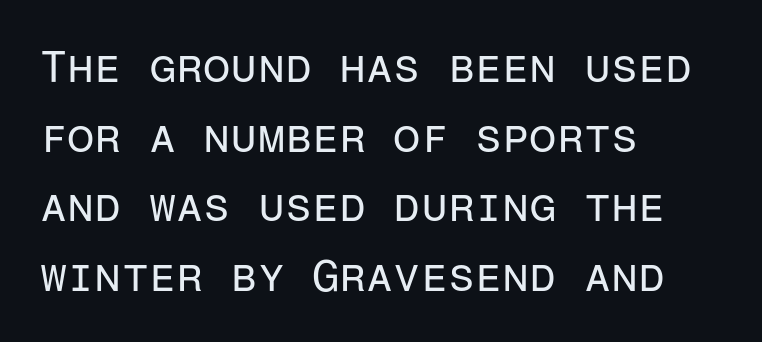
The image shows 44 px regular-weight sans-serif type, upright, monospaced; set left-aligned, normal line spacing (1.58x), normal letter spacing, not underlined; low stroke contrast and a medium x-height.
